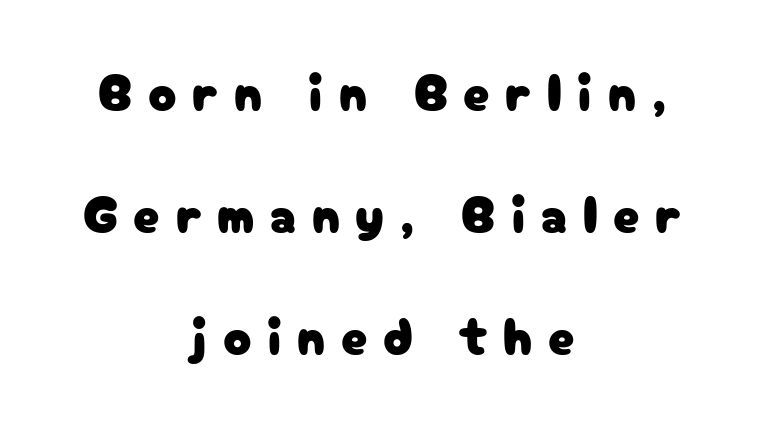
The image shows 52 px sans-serif type, upright; set centered, loose line spacing (2.35x), unusually wide letter spacing (+0.3 em), not underlined; low stroke contrast and a medium x-height.
